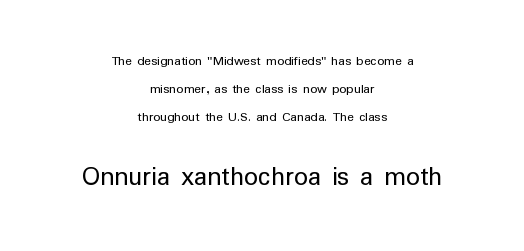
Each letter keeps its own natural width here, so spacing adapts to shape. The vertical gap from one line to the next is large. This is sans-serif lettering, the kind often seen on screens and signage. Honestly, there is no underline to notice here at all. This reads as an unemphasized weight, regular at the heaviest. The specimen reads as upright at a glance.
